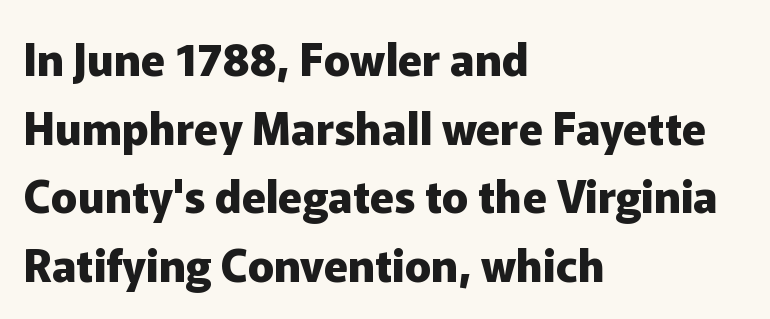
Q: Is the text bold? A: Yes.
Q: Is the text italic (slanted)? A: No, it is upright.
Q: Is the typeface a serif or a sans-serif typeface? A: Sans-serif.
Q: Is the text underlined? A: No.
Q: How is the paragraph aligned? A: Left-aligned.
Q: Is the spacing between letters normal or unusually wide? A: Normal.
Q: Is the spacing between lines tight, normal or loose? A: Normal.
Q: Width (condensed, normal, or wide)? A: Normal.
Q: Stroke contrast? A: Low.
Q: x-height? A: Medium.
Q: Monospaced? A: No.
